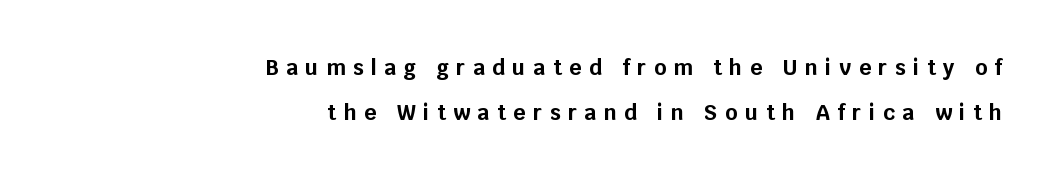
Q: Is the text bold? A: Yes.
Q: Is the text italic (slanted)? A: No, it is upright.
Q: Is the text underlined? A: No.
Q: How is the paragraph aligned? A: Right-aligned.
Q: Is the spacing between letters normal or unusually wide? A: Unusually wide.
Q: Is the spacing between lines tight, normal or loose? A: Loose.
